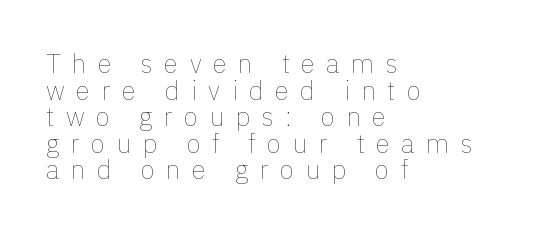
{"italic": "no", "bold": "no", "underline": "no", "align": "left", "line_spacing": "tight", "line_spacing_ratio": 1.02, "letter_spacing": "wide", "letter_spacing_em": 0.44, "glyph_px": 26}
